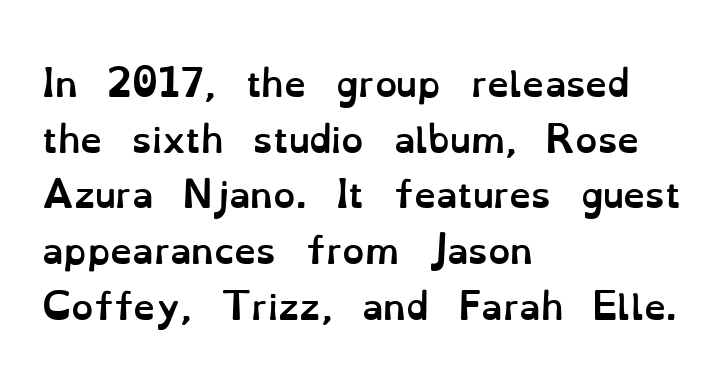
These lines carry a lot of weight — the face is fully bold. Is this a fixed-width face? No — the glyphs have proportional, varying widths. Type without underlining. The tracking reads as untouched default to a designer's eye.
